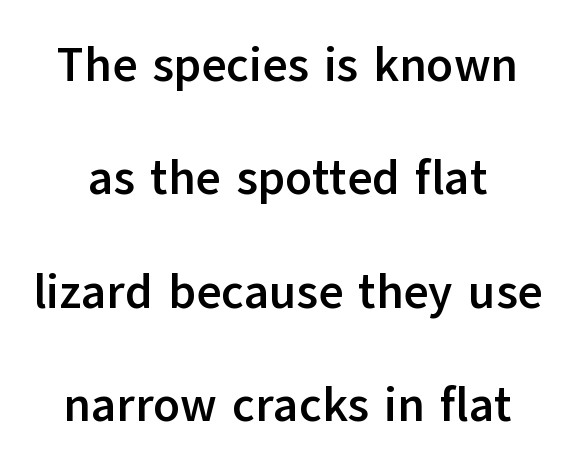
Q: Is the text bold? A: Yes.
Q: Is the text italic (slanted)? A: No, it is upright.
Q: Is the typeface a serif or a sans-serif typeface? A: Sans-serif.
Q: Is the text underlined? A: No.
Q: Is the spacing between letters normal or unusually wide? A: Normal.
Q: Is the spacing between lines tight, normal or loose? A: Loose.
Q: Width (condensed, normal, or wide)? A: Normal.
Q: Stroke contrast? A: Low.
Q: x-height? A: Medium.
Q: Monospaced? A: No.
